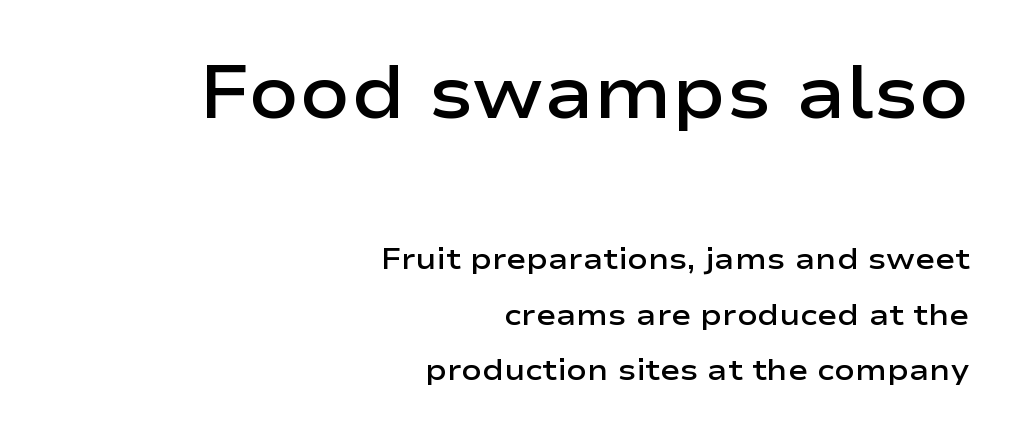
{"serif": "no", "italic": "no", "bold": "semi", "weight": "semibold", "width": "wide", "stroke_contrast": "low", "x_height": "medium", "monospaced": "no", "underline": "no", "align": "right", "line_spacing_ratio": 1.84, "letter_spacing": "normal", "letter_spacing_em": 0.0, "larger_block": "first", "size_ratio": 2.47, "glyph_px": 74}
